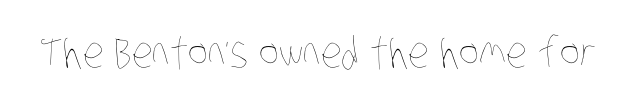
The image shows 42 px thin, condensed type; set normal letter spacing, not underlined; low stroke contrast and a large x-height.
